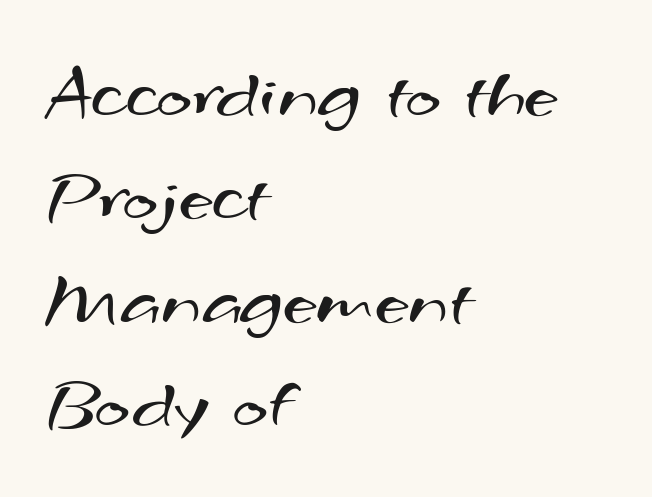
The image shows 76 px regular-weight, wide sans-serif type; set left-aligned, normal line spacing (1.36x), normal letter spacing, not underlined; medium stroke contrast and a small x-height.
